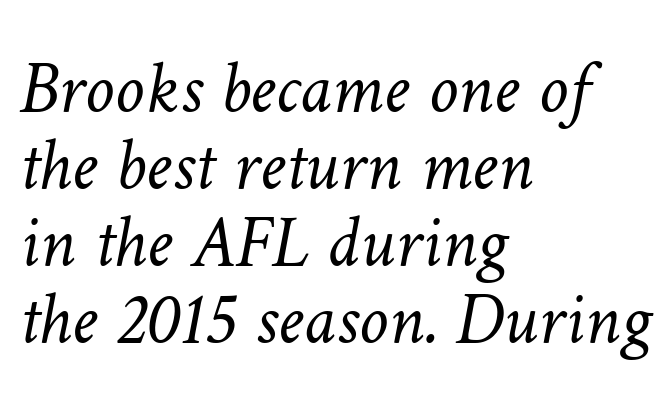
{"bold": "no", "weight": "light", "width": "normal", "stroke_contrast": "low", "x_height": "medium", "monospaced": "no", "underline": "no", "align": "left", "line_spacing": "tight", "line_spacing_ratio": 1.04, "letter_spacing": "normal", "letter_spacing_em": 0.0, "glyph_px": 74}
